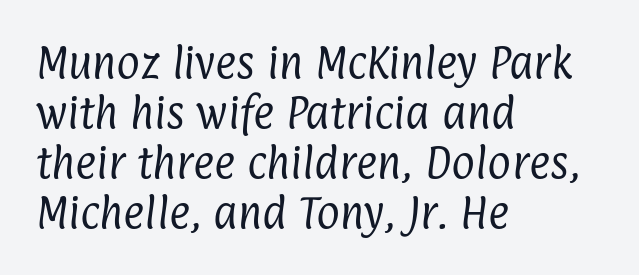
{"serif": "no", "bold": "no", "weight": "regular", "width": "condensed", "stroke_contrast": "low", "x_height": "medium", "monospaced": "no", "underline": "no", "align": "left", "line_spacing": "normal", "line_spacing_ratio": 1.39, "letter_spacing": "normal", "letter_spacing_em": 0.0, "glyph_px": 36}
